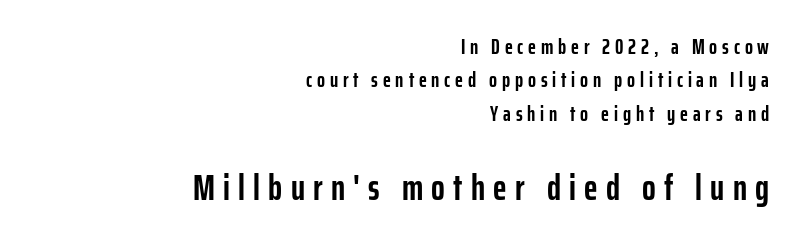
Q: Is the text bold? A: Yes.
Q: Is the text italic (slanted)? A: No, it is upright.
Q: Is the typeface a serif or a sans-serif typeface? A: Sans-serif.
Q: Is the text underlined? A: No.
Q: How is the paragraph aligned? A: Right-aligned.
Q: Is the spacing between letters normal or unusually wide? A: Unusually wide.
Q: Is the spacing between lines tight, normal or loose? A: Normal.
Q: Which block of text is set in a larger size, the first (top) or the second (bottom)? A: The second (bottom) one.
Q: Width (condensed, normal, or wide)? A: Condensed.
Q: Stroke contrast? A: Low.
Q: x-height? A: Medium.
Q: Monospaced? A: No.
